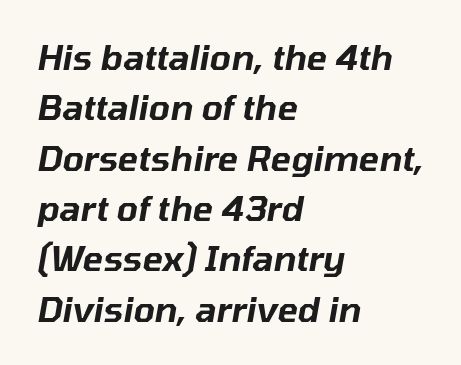
The image shows 34 px text type, italic (leaning right); set left-aligned, normal line spacing (1.48x), normal letter spacing, not underlined; low stroke contrast and a medium x-height.
